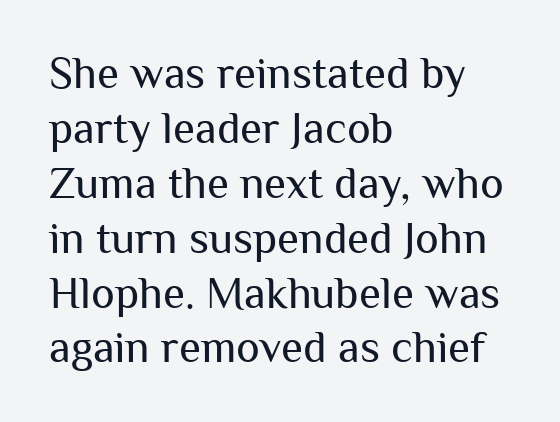
{"serif": "no", "italic": "no", "bold": "no", "weight": "regular", "width": "normal", "stroke_contrast": "medium", "x_height": "medium", "monospaced": "no", "underline": "no", "align": "left", "line_spacing_ratio": 1.22, "letter_spacing": "normal", "letter_spacing_em": 0.0, "glyph_px": 45}
